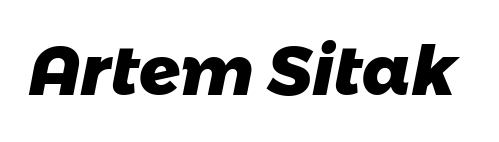
{"serif": "no", "bold": "yes", "weight": "heavy", "width": "normal", "stroke_contrast": "low", "x_height": "medium", "monospaced": "no", "underline": "no", "letter_spacing": "normal", "letter_spacing_em": 0.0, "glyph_px": 68}
